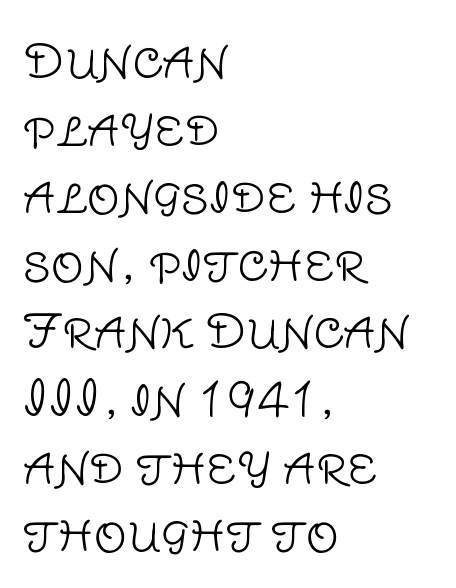
The image shows 46 px light sans-serif type; set left-aligned, normal line spacing (1.47x), normal letter spacing, not underlined; low stroke contrast and a large x-height.
